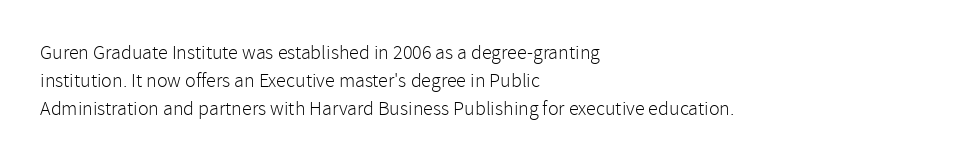
Nothing heavy about these letters — not bold at all. Compared with a centered layout, this one pins lines to the left instead. Spacing between characters is what you'd get straight out of the box. Posture: vertical. Anything drawn beneath the words? Only blank space.
